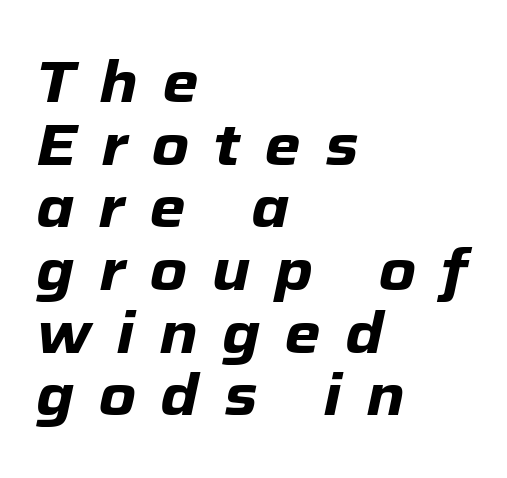
Q: Is the text bold? A: Yes.
Q: Is the text italic (slanted)? A: Yes, it leans right by about 12 degrees.
Q: Is the text underlined? A: No.
Q: How is the paragraph aligned? A: Left-aligned.
Q: Is the spacing between letters normal or unusually wide? A: Unusually wide.
Q: Is the spacing between lines tight, normal or loose? A: Tight.
Q: Width (condensed, normal, or wide)? A: Normal.
Q: Stroke contrast? A: Low.
Q: x-height? A: Medium.
Q: Monospaced? A: No.
